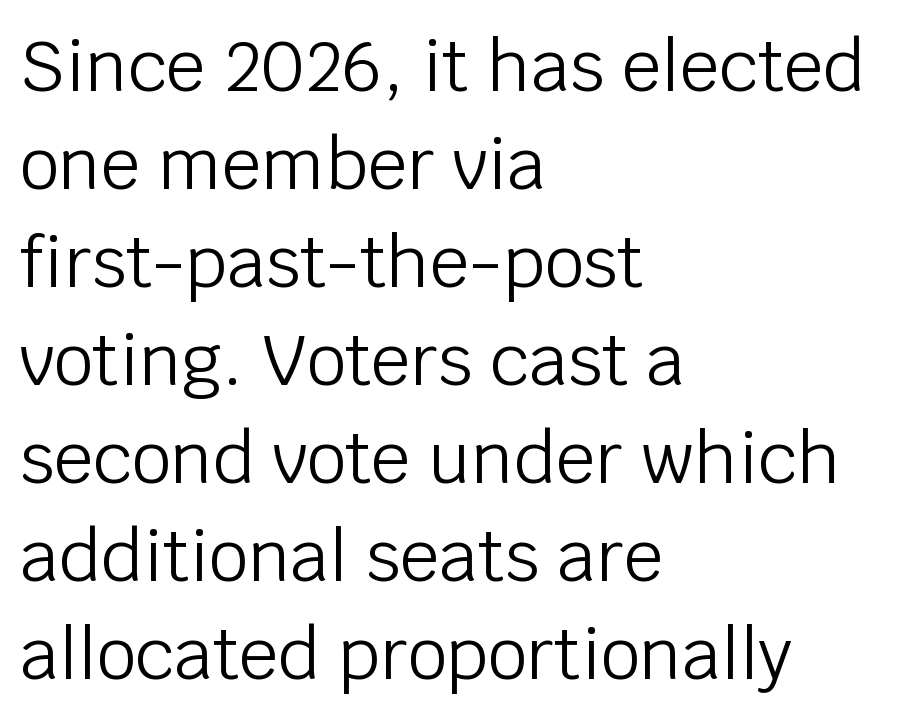
Q: Is the text bold? A: No.
Q: Is the text italic (slanted)? A: No, it is upright.
Q: Is the typeface a serif or a sans-serif typeface? A: Sans-serif.
Q: Is the text underlined? A: No.
Q: How is the paragraph aligned? A: Left-aligned.
Q: Is the spacing between letters normal or unusually wide? A: Normal.
Q: Is the spacing between lines tight, normal or loose? A: Normal.
Q: Width (condensed, normal, or wide)? A: Normal.
Q: Stroke contrast? A: Low.
Q: x-height? A: Large.
Q: Monospaced? A: No.
